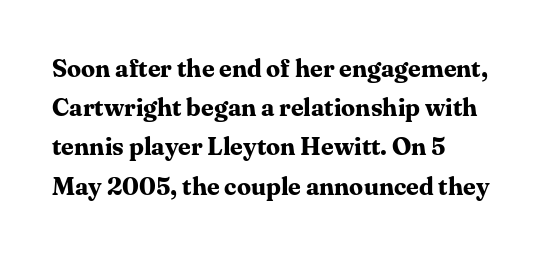
Q: Is the text bold? A: Yes.
Q: Is the text italic (slanted)? A: No, it is upright.
Q: Is the text underlined? A: No.
Q: How is the paragraph aligned? A: Left-aligned.
Q: Is the spacing between letters normal or unusually wide? A: Normal.
Q: Is the spacing between lines tight, normal or loose? A: Normal.
